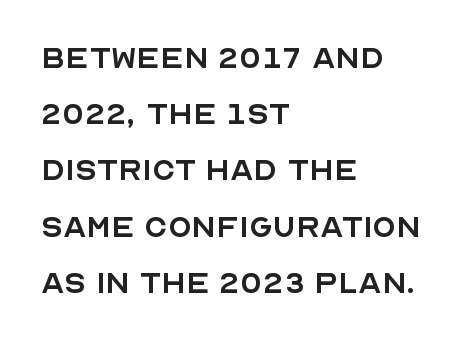
Q: Is the text bold? A: No.
Q: Is the text italic (slanted)? A: No, it is upright.
Q: Is the typeface a serif or a sans-serif typeface? A: Sans-serif.
Q: Is the text underlined? A: No.
Q: How is the paragraph aligned? A: Left-aligned.
Q: Is the spacing between letters normal or unusually wide? A: Normal.
Q: Is the spacing between lines tight, normal or loose? A: Normal.
Q: Width (condensed, normal, or wide)? A: Normal.
Q: x-height? A: Large.
Q: Monospaced? A: No.
